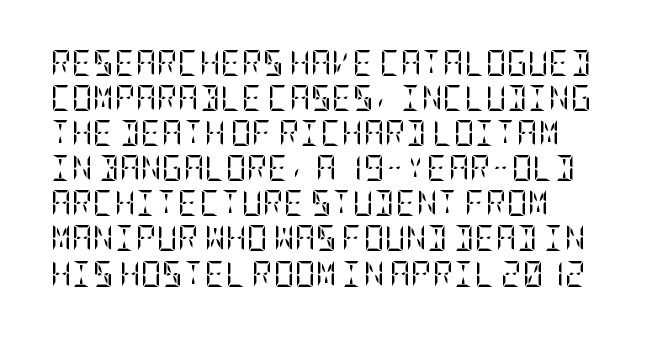
{"italic": "no", "bold": "no", "underline": "no", "line_spacing": "normal", "line_spacing_ratio": 1.35, "letter_spacing": "normal", "letter_spacing_em": 0.0, "glyph_px": 26}
